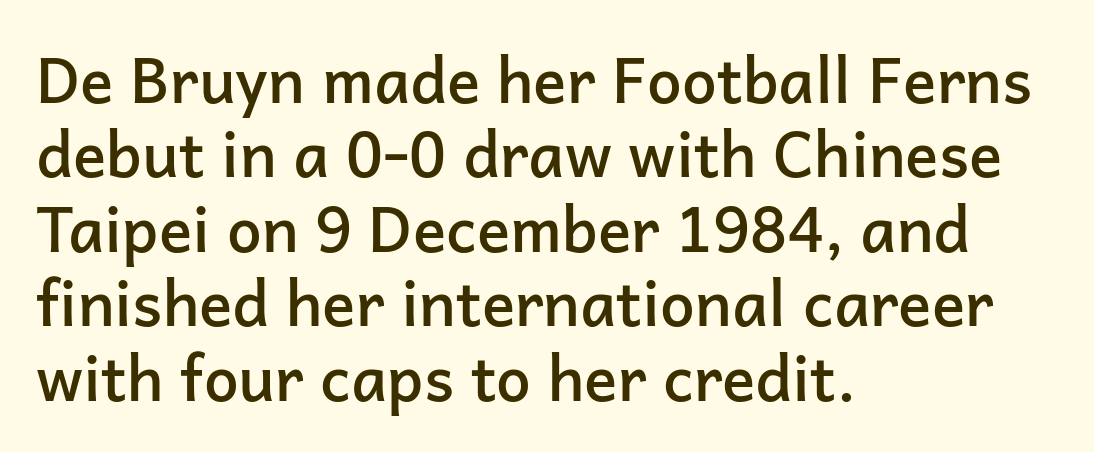
Q: Is the text bold? A: Semi-bold.
Q: Is the text italic (slanted)? A: No, it is upright.
Q: Is the typeface a serif or a sans-serif typeface? A: Sans-serif.
Q: Is the text underlined? A: No.
Q: How is the paragraph aligned? A: Left-aligned.
Q: Is the spacing between letters normal or unusually wide? A: Normal.
Q: Width (condensed, normal, or wide)? A: Normal.
Q: Stroke contrast? A: Low.
Q: x-height? A: Medium.
Q: Monospaced? A: No.
